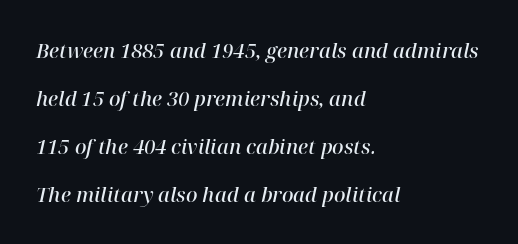
The image shows 20 px text type, italic (leaning right); set left-aligned, loose line spacing (2.4x), normal letter spacing, not underlined.
